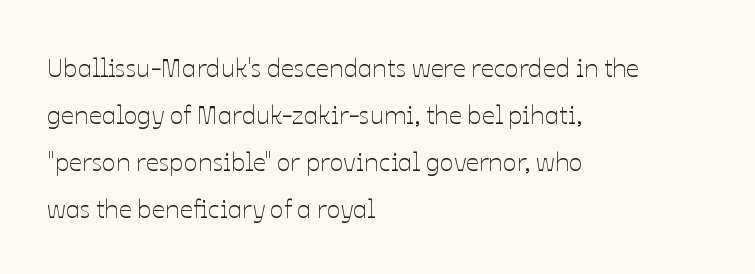
{"italic": "no", "bold": "no", "underline": "no", "align": "left", "line_spacing_ratio": 1.81, "letter_spacing": "normal", "letter_spacing_em": 0.0, "glyph_px": 26}
